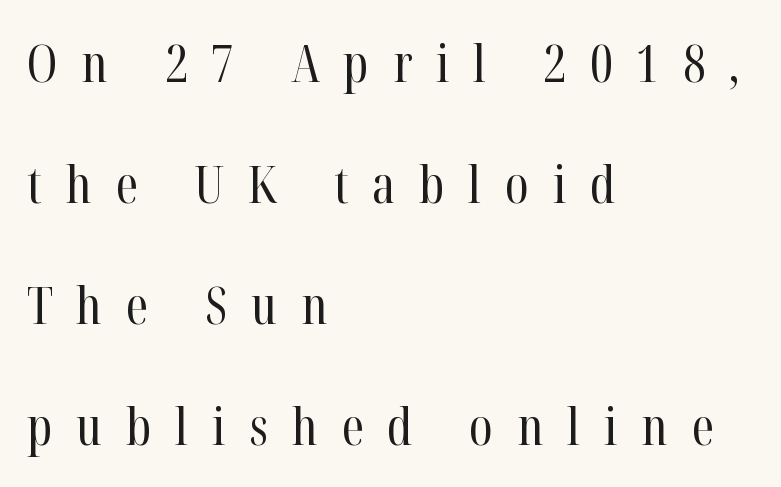
Q: Is the text bold? A: No.
Q: Is the text italic (slanted)? A: No, it is upright.
Q: Is the typeface a serif or a sans-serif typeface? A: Serif.
Q: Is the text underlined? A: No.
Q: How is the paragraph aligned? A: Left-aligned.
Q: Is the spacing between letters normal or unusually wide? A: Unusually wide.
Q: Is the spacing between lines tight, normal or loose? A: Loose.
Q: Width (condensed, normal, or wide)? A: Condensed.
Q: Stroke contrast? A: High.
Q: x-height? A: Medium.
Q: Monospaced? A: No.
